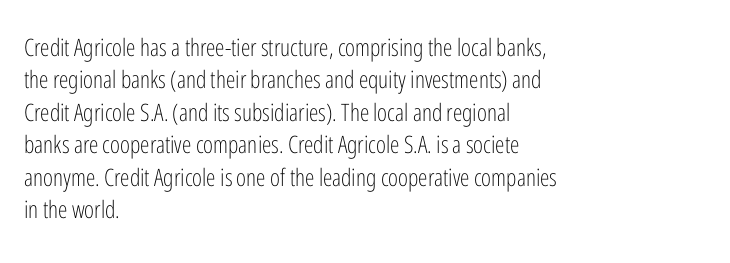
Q: Is the text bold? A: No.
Q: Is the text italic (slanted)? A: No, it is upright.
Q: Is the text underlined? A: No.
Q: How is the paragraph aligned? A: Left-aligned.
Q: Is the spacing between letters normal or unusually wide? A: Normal.
Q: Is the spacing between lines tight, normal or loose? A: Normal.
